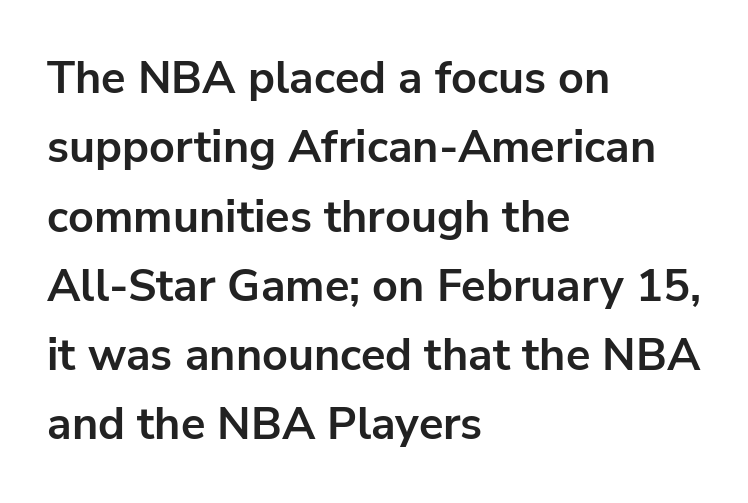
These words are printed bold, with thick strokes throughout. Successive baselines arrive at the customary interval. You can tell it's not italic because the verticals are truly vertical. Unlike a traditional serif, this face leaves its strokes unadorned.
